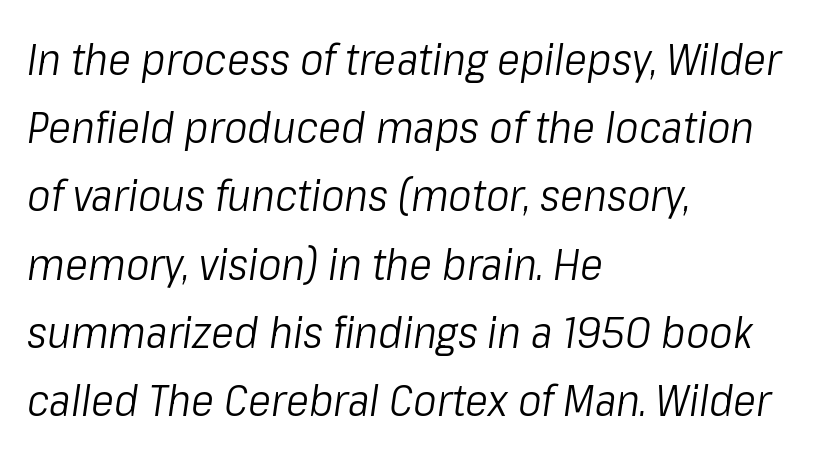
The image shows 44 px light, condensed type, italic (leaning right); set left-aligned, normal line spacing (1.55x), normal letter spacing, not underlined; low stroke contrast and a medium x-height.
